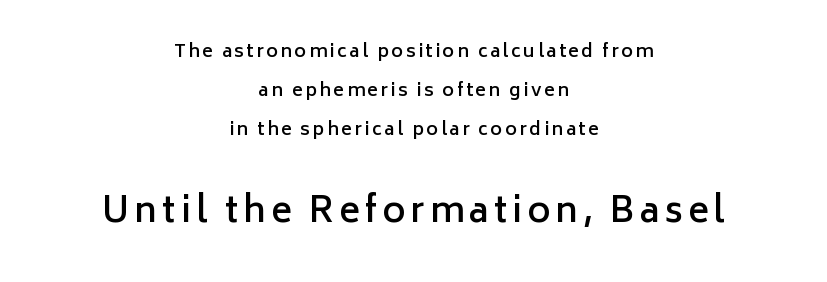
Q: Is the text bold? A: Semi-bold.
Q: Is the text italic (slanted)? A: No, it is upright.
Q: Is the typeface a serif or a sans-serif typeface? A: Sans-serif.
Q: Is the text underlined? A: No.
Q: How is the paragraph aligned? A: Centered.
Q: Is the spacing between lines tight, normal or loose? A: Loose.
Q: Which block of text is set in a larger size, the first (top) or the second (bottom)? A: The second (bottom) one.
Q: Width (condensed, normal, or wide)? A: Normal.
Q: Stroke contrast? A: Low.
Q: x-height? A: Medium.
Q: Monospaced? A: No.
